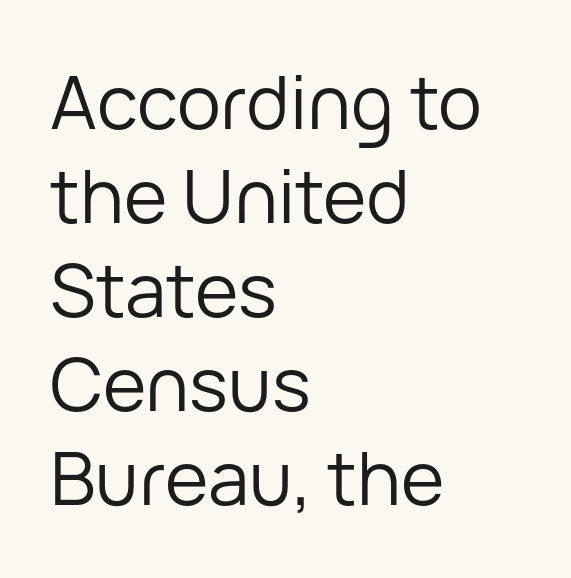
The image shows 74 px regular-weight sans-serif type, upright; set left-aligned, normal line spacing (1.27x), normal letter spacing, not underlined; low stroke contrast and a medium x-height.
